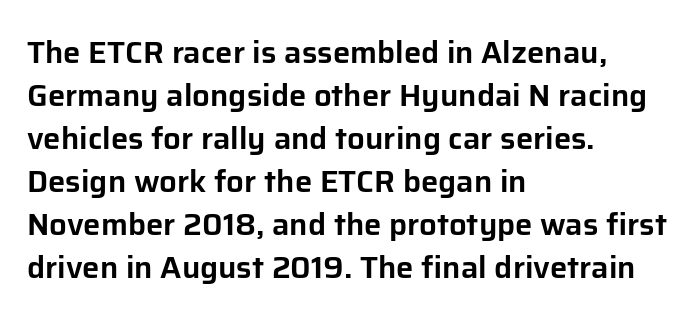
Q: Is the text italic (slanted)? A: No, it is upright.
Q: Is the typeface a serif or a sans-serif typeface? A: Sans-serif.
Q: Is the text underlined? A: No.
Q: How is the paragraph aligned? A: Left-aligned.
Q: Is the spacing between letters normal or unusually wide? A: Normal.
Q: Is the spacing between lines tight, normal or loose? A: Normal.
Q: Width (condensed, normal, or wide)? A: Normal.
Q: Stroke contrast? A: Low.
Q: x-height? A: Medium.
Q: Monospaced? A: No.
